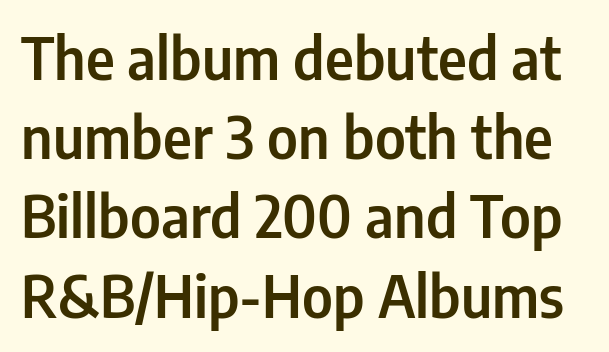
A bare baseline throughout the passage. Regular leading. Words appear dense and cohesive because spacing is normal. Nope, no serifs anywhere on these letters.
